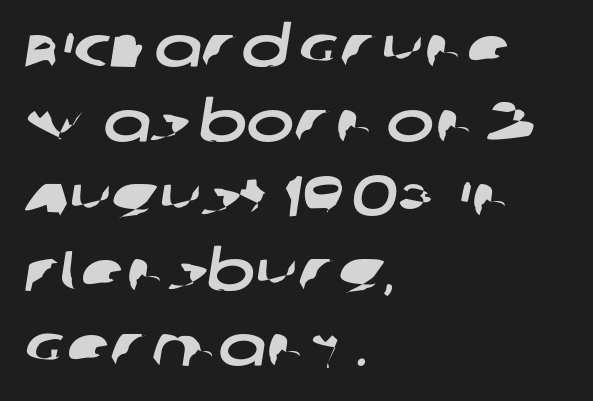
The image shows 57 px wide sans-serif type; set left-aligned, normal line spacing (1.31x), normal letter spacing, not underlined; low stroke contrast and a large x-height.
